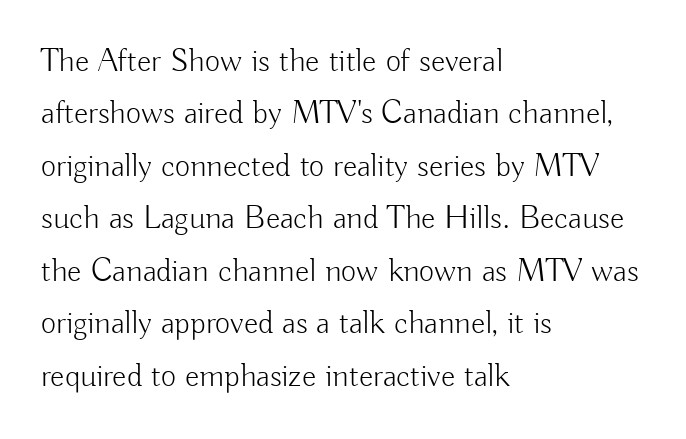
This sample has the flowing, uneven cadence of proportional lettering. This reads as an unemphasized weight, regular at the heaviest. In terms of letterform style, serifs are entirely absent. Teacher's note: observe the even left margin — that is flush-left alignment.
